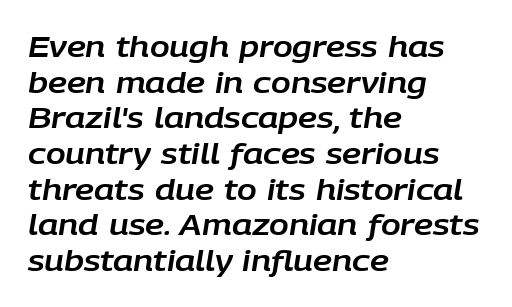
The image shows 29 px text type, italic (leaning right); set left-aligned, line spacing 1.23x, normal letter spacing, not underlined; low stroke contrast and a large x-height.
